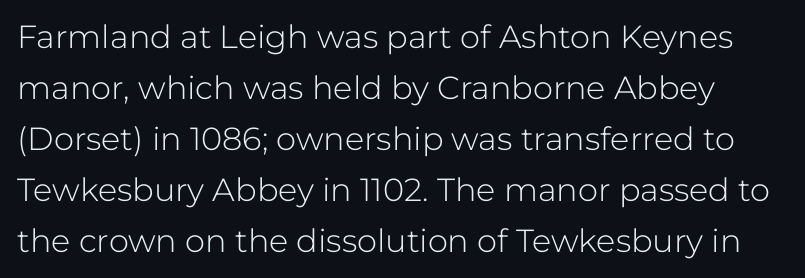
The image shows 32 px light sans-serif type, upright; set normal line spacing (1.59x), normal letter spacing, not underlined; low stroke contrast and a medium x-height.
